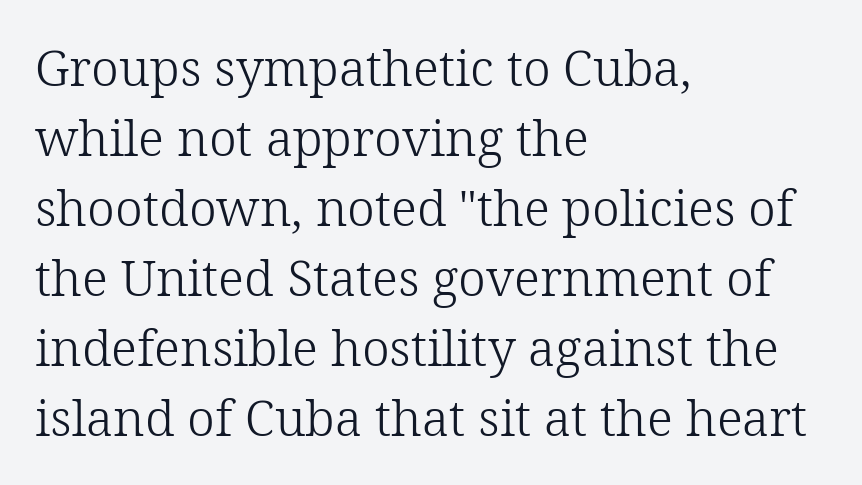
The image shows 50 px light serif type, upright; set left-aligned, normal line spacing (1.4x), normal letter spacing, not underlined; low stroke contrast and a medium x-height.
